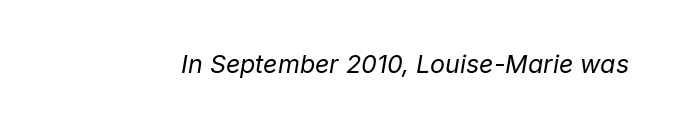
The image shows 25 px text type, italic (leaning right); set normal letter spacing, not underlined.
